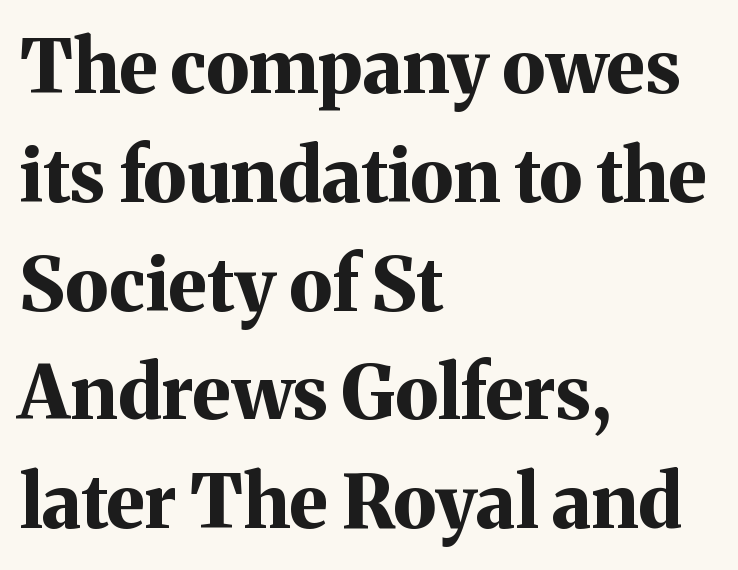
The image shows 74 px bold serif type, upright; set left-aligned, normal line spacing (1.47x), normal letter spacing, not underlined; medium stroke contrast and a medium x-height.
